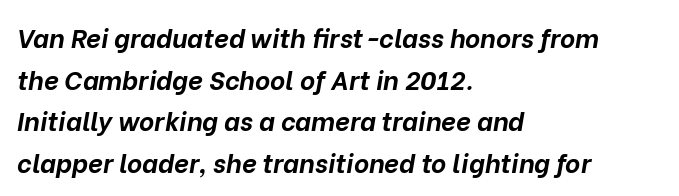
The image shows 26 px bold type, italic (leaning right); set left-aligned, normal line spacing (1.6x), normal letter spacing, not underlined.
